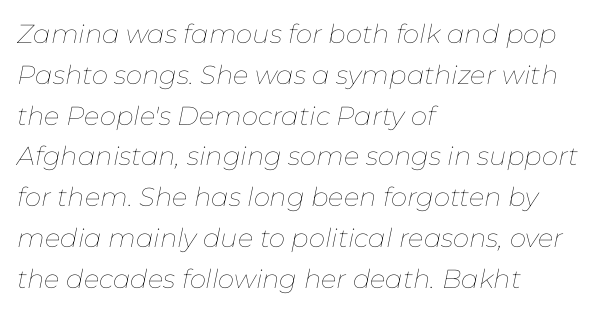
{"italic": "yes", "lean": "right", "slant_degrees": 11, "bold": "no", "underline": "no", "align": "left", "line_spacing": "normal", "line_spacing_ratio": 1.57, "letter_spacing": "normal", "letter_spacing_em": 0.0, "glyph_px": 26}
